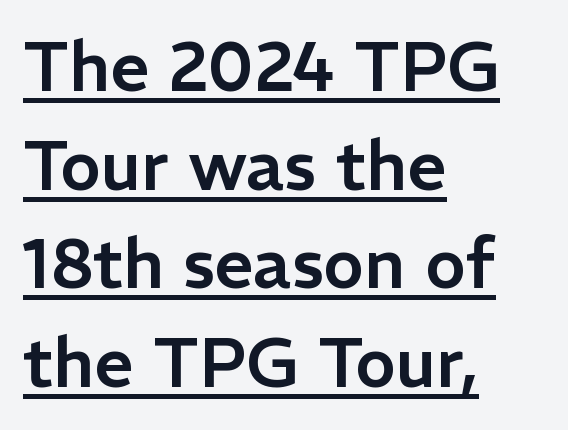
The image shows 69 px sans-serif type, upright; set left-aligned, normal line spacing (1.43x), normal letter spacing, underlined; low stroke contrast and a medium x-height.
